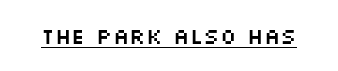
Compared with typical body copy, the letter spacing here is the same. Honestly, the underline is the first thing you notice here. No italicization has been applied; the sample stays upright.
